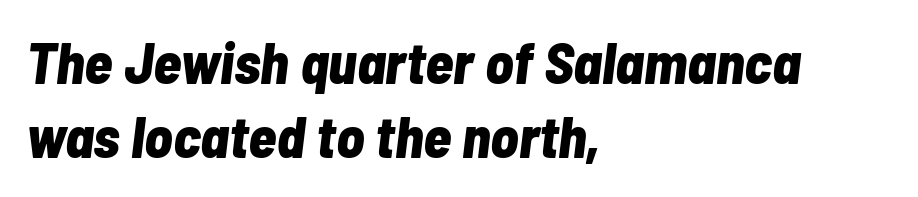
As a designer I'd log this as weight 700, bold. A student would call this left alignment; a typographer would say flush left, rag right. The axis of the letterforms is tilted away from vertical. Regarding leading, the lines here are spaced in the standard way. Rule under the text: the space is simply empty. Do the characters align in a grid? No, the font is proportional.
